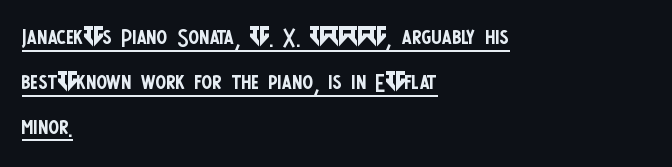
The image shows 32 px regular-weight, condensed sans-serif type, upright; set left-aligned, normal line spacing (1.4x), normal letter spacing, underlined; low stroke contrast and a large x-height.
